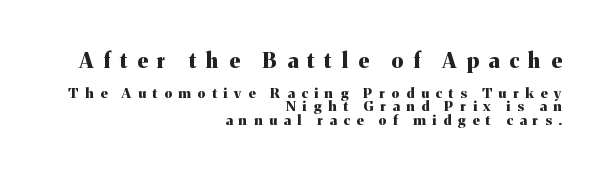
{"italic": "no", "bold": "yes", "underline": "no", "align": "right", "line_spacing": "tight", "line_spacing_ratio": 0.96, "letter_spacing": "wide", "letter_spacing_em": 0.48, "larger_block": "first", "size_ratio": 1.5, "glyph_px": 21}
